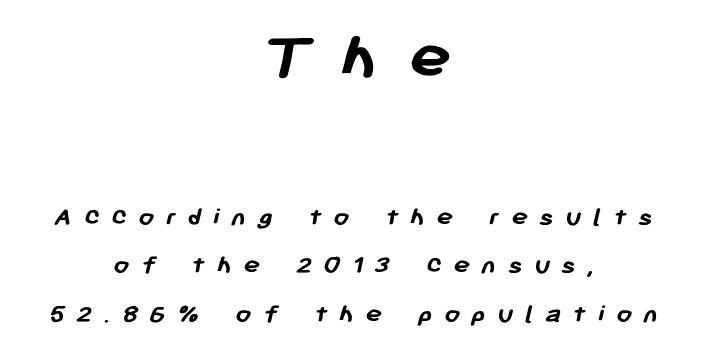
These lines have a slow, spaced-out rhythm from letter to letter. Chunky letters — that's bold for sure. Which of the two is more prominent by size? The first, at the top. The text was rendered using a sans face with plain stroke endings. Neither beginnings nor endings align; midpoints do. Has an underline been added? It has not.
